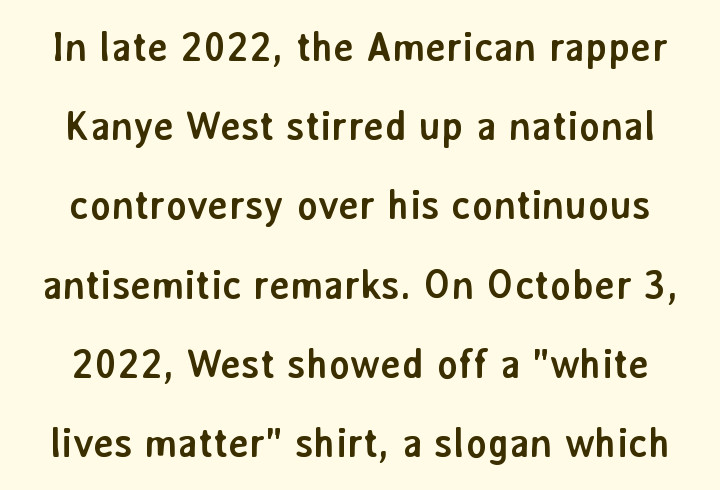
Proportional: the letters do not fall into vertical columns. In terms of letterspacing, this is plain default setting. Baseline-to-baseline distance is far greater than the letter height. Heavy, bold letterforms. The type sits square on the baseline with zero lean. Descenders are the only things crossing below the line.
